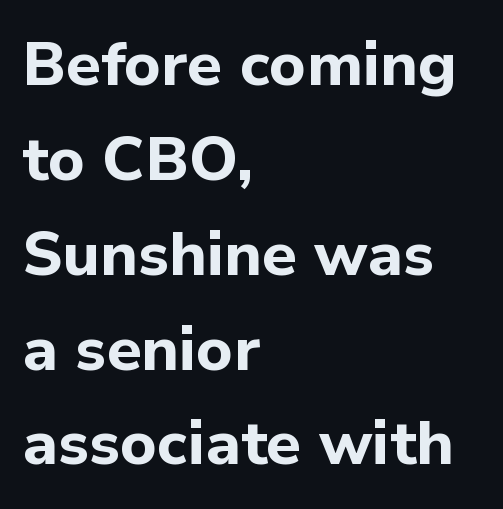
{"serif": "no", "italic": "no", "bold": "yes", "weight": "bold", "width": "normal", "stroke_contrast": "low", "x_height": "medium", "monospaced": "no", "underline": "no", "align": "left", "line_spacing": "normal", "line_spacing_ratio": 1.53, "letter_spacing": "normal", "letter_spacing_em": 0.0, "glyph_px": 62}
